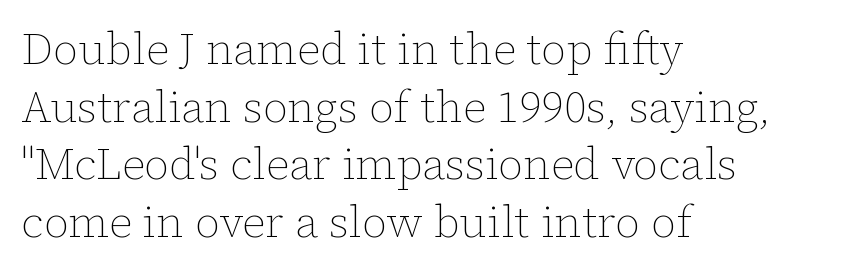
Q: Is the text bold? A: No.
Q: Is the text italic (slanted)? A: No, it is upright.
Q: Is the text underlined? A: No.
Q: How is the paragraph aligned? A: Left-aligned.
Q: Is the spacing between letters normal or unusually wide? A: Normal.
Q: Is the spacing between lines tight, normal or loose? A: Normal.
Q: Width (condensed, normal, or wide)? A: Normal.
Q: Stroke contrast? A: Low.
Q: x-height? A: Medium.
Q: Monospaced? A: No.
